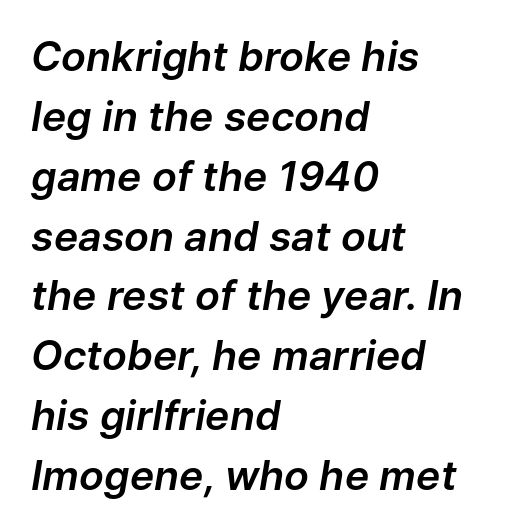
The image shows 41 px text type, italic (leaning right); set left-aligned, normal line spacing (1.46x), normal letter spacing, not underlined; low stroke contrast and a medium x-height.
